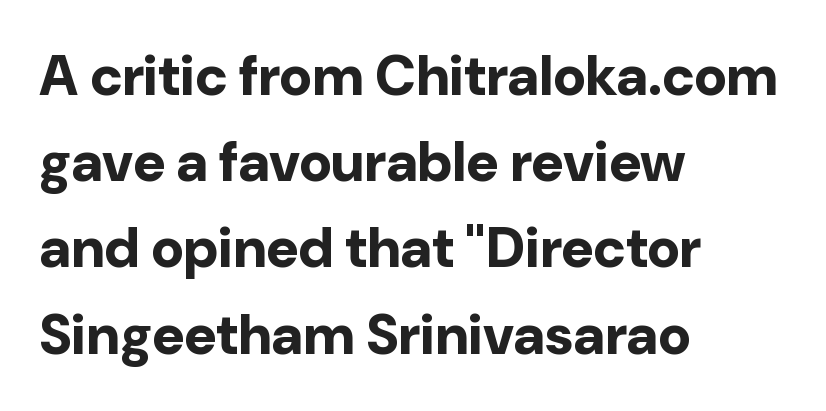
{"serif": "no", "italic": "no", "bold": "yes", "weight": "bold", "width": "normal", "stroke_contrast": "low", "x_height": "medium", "monospaced": "no", "underline": "no", "align": "left", "line_spacing": "normal", "line_spacing_ratio": 1.54, "letter_spacing": "normal", "letter_spacing_em": 0.0, "glyph_px": 56}
